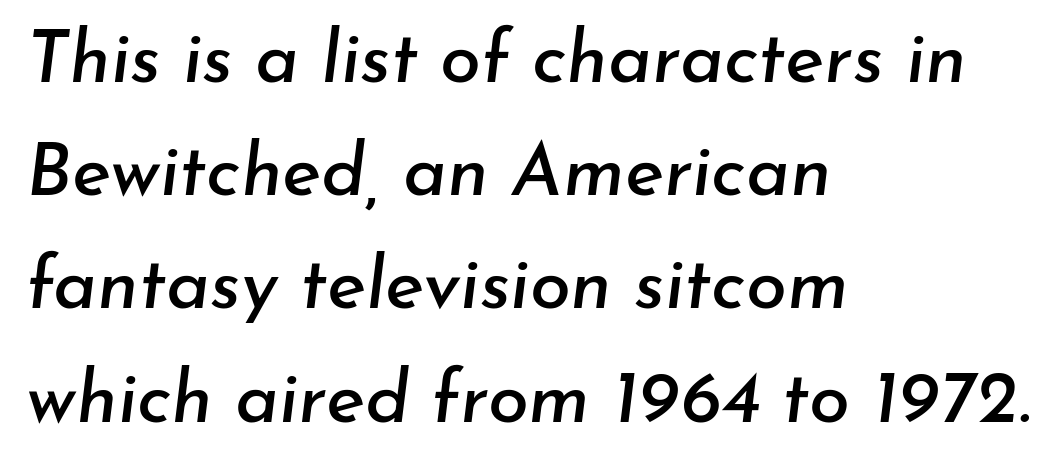
Observe the ordinary spacing: letters are neighbours, not strangers. The passage shown is typed in a proportional face where columns would drift. Notice how the stems are inclined rather than vertical — that's the hallmark of italics. The lines in this sample share a left origin and differ only in where they stop.
